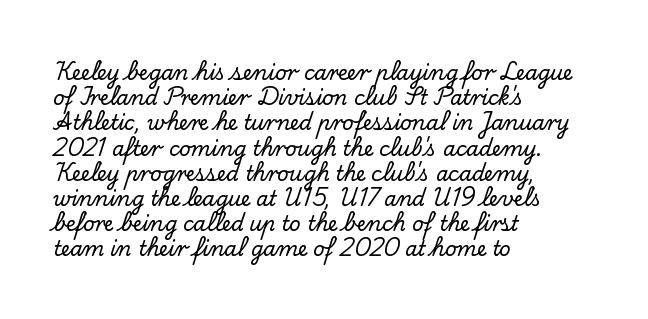
{"underline": "no", "align": "left", "line_spacing": "normal", "line_spacing_ratio": 1.26, "letter_spacing": "normal", "letter_spacing_em": 0.0, "glyph_px": 20}
